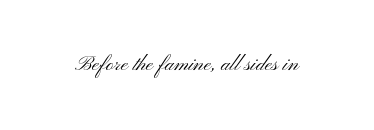
Q: Is the text bold? A: No.
Q: Is the text italic (slanted)? A: Yes.
Q: Is the text underlined? A: No.
Q: Is the spacing between letters normal or unusually wide? A: Normal.
